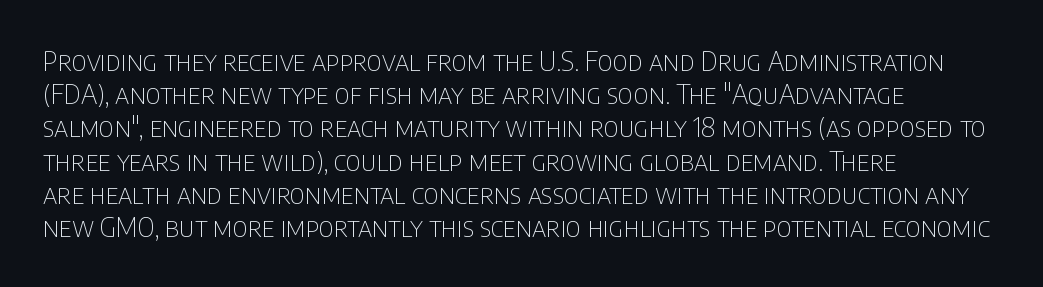
The zone under the glyphs is completely vacant. The passage is arranged the way most books set body copy — flush left. The type sits square on the baseline with zero lean. Weight: in the light-to-regular range. In terms of letterspacing, this is plain default setting.
